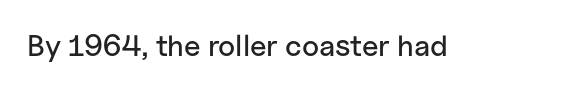
{"serif": "no", "italic": "no", "width": "normal", "stroke_contrast": "low", "x_height": "medium", "monospaced": "no", "underline": "no", "letter_spacing": "normal", "letter_spacing_em": 0.0, "glyph_px": 30}
